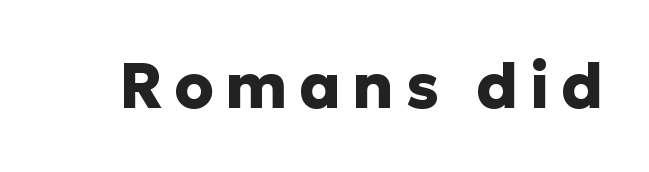
Q: Is the text bold? A: Yes.
Q: Is the text italic (slanted)? A: No, it is upright.
Q: Is the typeface a serif or a sans-serif typeface? A: Sans-serif.
Q: Is the text underlined? A: No.
Q: Width (condensed, normal, or wide)? A: Normal.
Q: Stroke contrast? A: Low.
Q: x-height? A: Medium.
Q: Monospaced? A: No.
